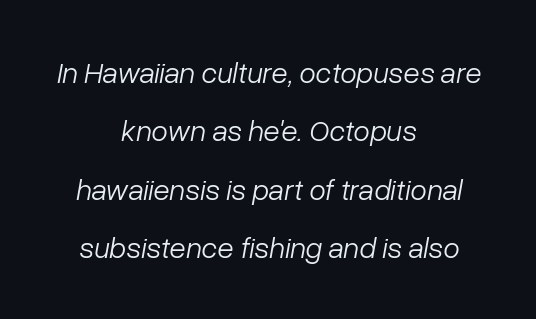
Check the space under the baseline: it is left empty. The face used here has a pronounced slope to its letters. The face used here is proportionally spaced, like ordinary book or web type. The line texture is even and compact thanks to regular tracking. A quiet, ordinary-to-light weight characterises the typeface.
